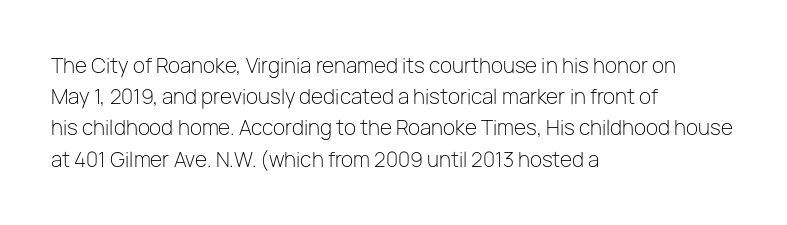
The image shows 20 px text type, upright; set left-aligned, normal line spacing (1.56x), normal letter spacing, not underlined.
